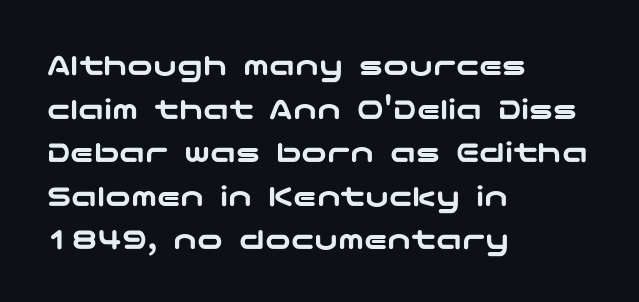
The characters display no serif detailing; their extremities are plain. Quick note: underline off. The rendering keeps characters at their native spacing. The leading is moderate, giving the passage an even texture. Alignment: flush left.
